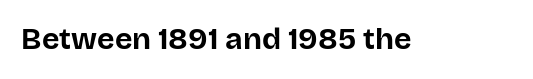
Is the type bold? Yes — the strokes are clearly thick and heavy. Decoration check: the copy has no underline. Default kerning and tracking; the words read as compact shapes. Do the characters align in a grid? No, the font is proportional.
